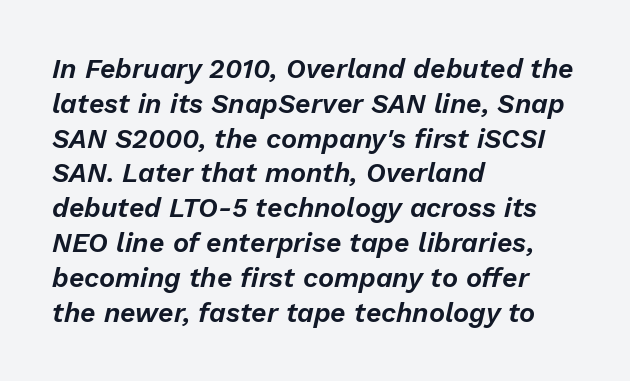
{"italic": "yes", "lean": "right", "slant_degrees": 13, "underline": "no", "align": "left", "line_spacing": "normal", "line_spacing_ratio": 1.29, "letter_spacing": "normal", "letter_spacing_em": 0.0, "glyph_px": 27}
